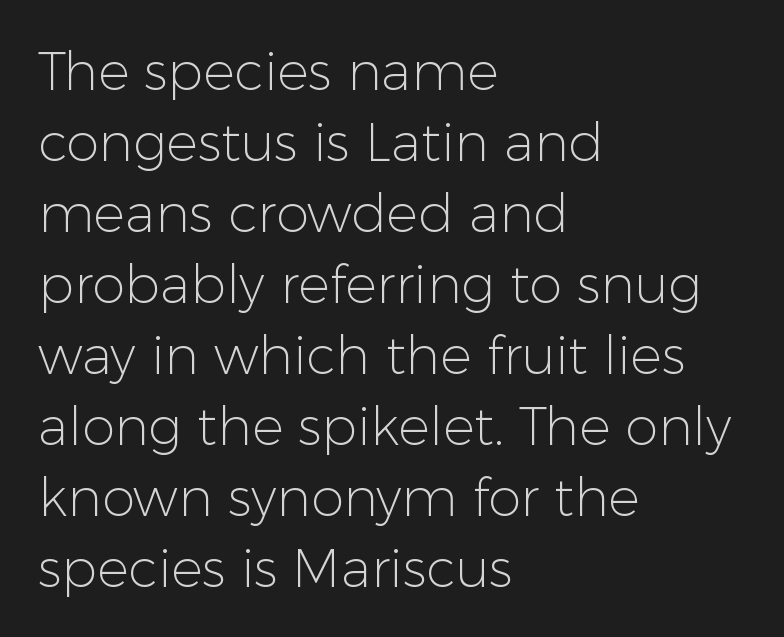
The specimen reads as upright at a glance. The area under the type is left untouched. Notice how descenders clear the ascenders below comfortably — that's standard leading. The letters carry no serifs — their stems end cleanly without finishing strokes.
